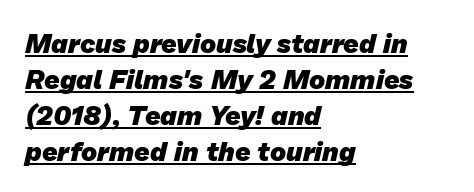
If you drew a ruler down the left edge, every line would touch it. Leading: standard. The passage shown has conventional tracking throughout. Is there an underline? Yes — a line sits under the letters. In terms of weight, the rendering is a true, heavy bold.
